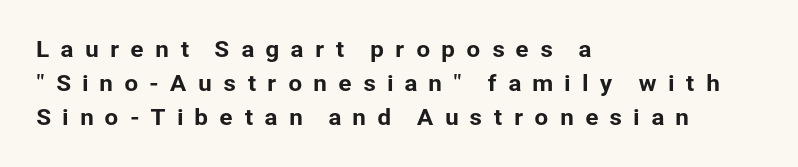
Line spacing here is normal. The lettering holds an erect, upright posture throughout. The face used here is rendered with a markedly widened letterfit. Unmarked baselines from the first word to the last. Does the copy run flush right? No — it runs flush left.
